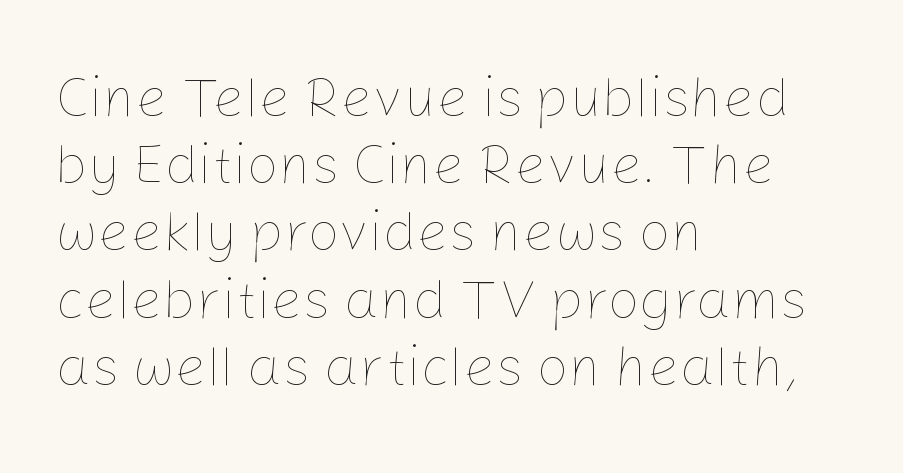
It's the straight-up-and-down kind of type. Think standard paragraph weight, or any step lighter than that. The letters advance in unequal steps, a hallmark of proportional type. The rendering keeps characters at their native spacing. Only glyphs here, with clear space below each row. The lines in this sample share a left origin and differ only in where they stop.
